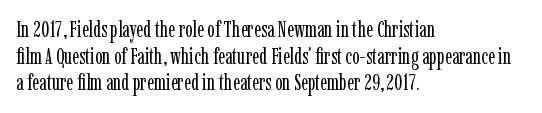
The face used here is rendered with its standard letterfit. The rag falls on the right side of this text block. The typeface has the unassuming heft of standard copy or less. Italic: no, the glyphs are upright roman.
